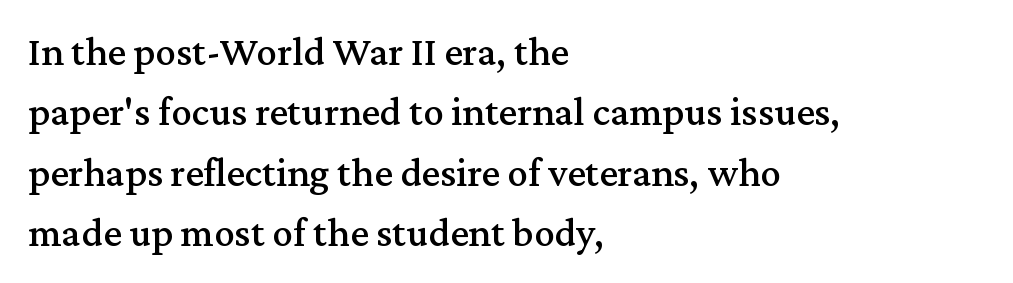
Q: Is the text italic (slanted)? A: No, it is upright.
Q: Is the typeface a serif or a sans-serif typeface? A: Serif.
Q: Is the text underlined? A: No.
Q: How is the paragraph aligned? A: Left-aligned.
Q: Is the spacing between letters normal or unusually wide? A: Normal.
Q: Is the spacing between lines tight, normal or loose? A: Normal.
Q: Width (condensed, normal, or wide)? A: Normal.
Q: Stroke contrast? A: Medium.
Q: x-height? A: Medium.
Q: Monospaced? A: No.
